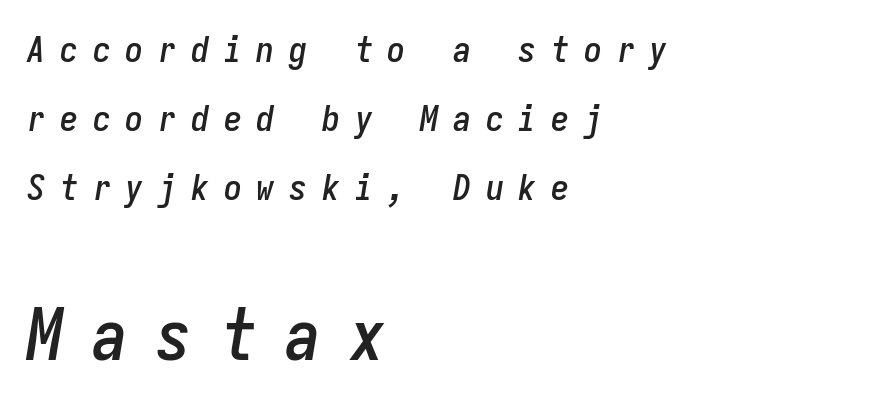
Q: Is the text italic (slanted)? A: Yes, it leans right by about 9 degrees.
Q: Is the text underlined? A: No.
Q: How is the paragraph aligned? A: Left-aligned.
Q: Is the spacing between letters normal or unusually wide? A: Unusually wide.
Q: Is the spacing between lines tight, normal or loose? A: Loose.
Q: Which block of text is set in a larger size, the first (top) or the second (bottom)? A: The second (bottom) one.
Q: Width (condensed, normal, or wide)? A: Condensed.
Q: Stroke contrast? A: Low.
Q: x-height? A: Medium.
Q: Monospaced? A: Yes.
